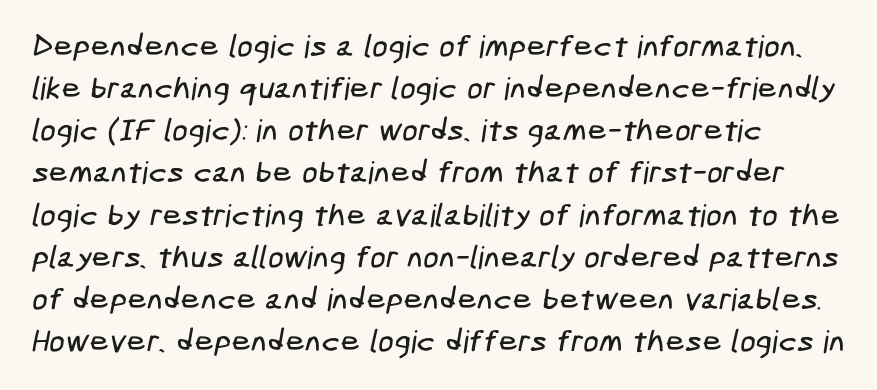
{"serif": "no", "width": "condensed", "stroke_contrast": "low", "x_height": "medium", "underline": "no", "align": "left", "line_spacing": "normal", "line_spacing_ratio": 1.36, "letter_spacing": "normal", "letter_spacing_em": 0.0, "glyph_px": 31}
